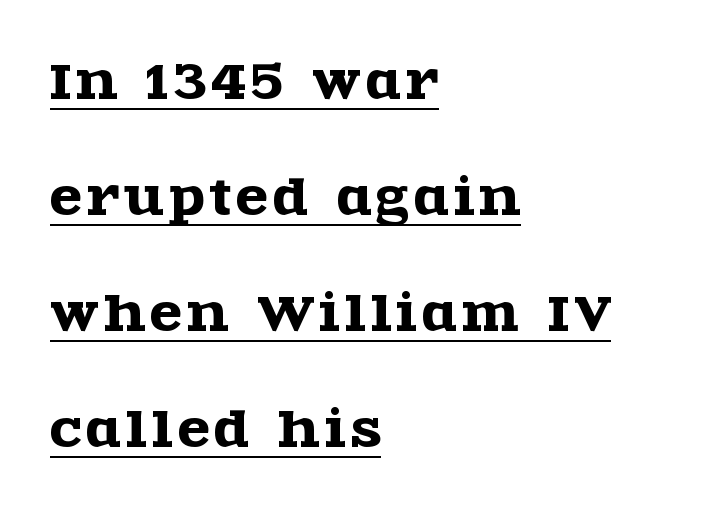
{"serif": "yes", "italic": "no", "width": "wide", "x_height": "large", "monospaced": "no", "underline": "yes", "align": "left", "line_spacing": "loose", "line_spacing_ratio": 2.47, "glyph_px": 47}
